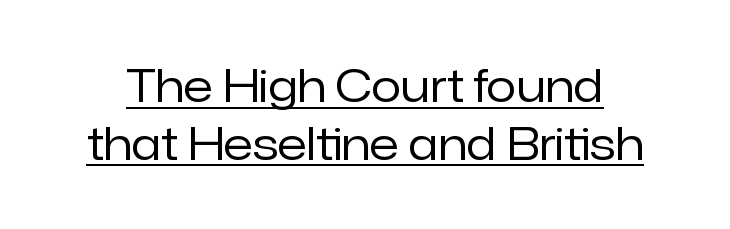
Q: Is the text bold? A: No.
Q: Is the text italic (slanted)? A: No, it is upright.
Q: Is the typeface a serif or a sans-serif typeface? A: Sans-serif.
Q: Is the text underlined? A: Yes.
Q: Is the spacing between letters normal or unusually wide? A: Normal.
Q: Is the spacing between lines tight, normal or loose? A: Normal.
Q: Width (condensed, normal, or wide)? A: Normal.
Q: Stroke contrast? A: Low.
Q: x-height? A: Medium.
Q: Monospaced? A: No.
